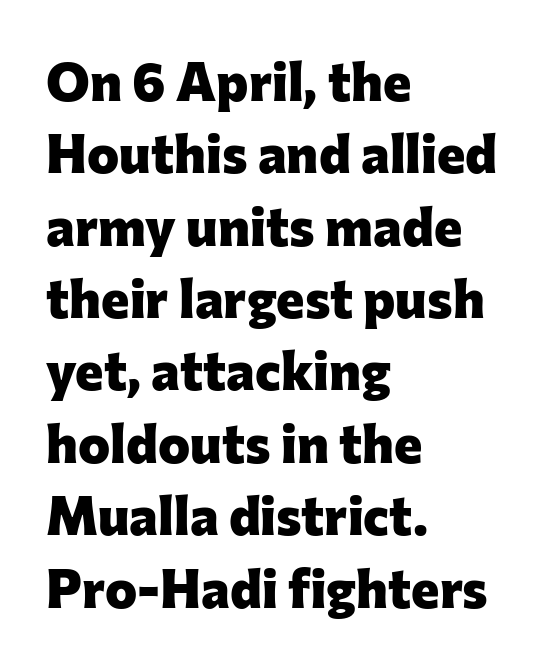
Clear beneath every line of the passage. Default kerning and tracking; the words read as compact shapes. Looks like regular typesetting: each glyph gets only the width it needs. You can tell from the bare stems that sans-serif type was used.
